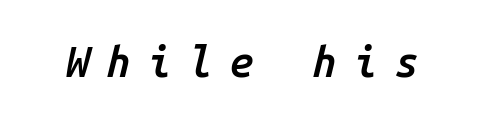
The image shows 42 px semibold type, italic (leaning right), monospaced; set unusually wide letter spacing (+0.42 em), not underlined; low stroke contrast and a medium x-height.
